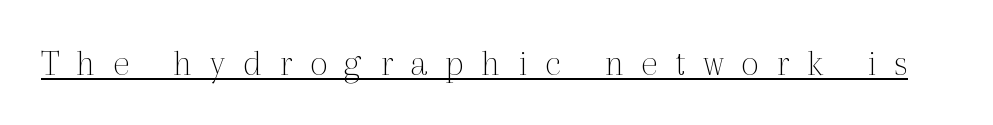
Q: Is the text bold? A: No.
Q: Is the text italic (slanted)? A: No, it is upright.
Q: Is the typeface a serif or a sans-serif typeface? A: Serif.
Q: Is the text underlined? A: Yes.
Q: Is the spacing between letters normal or unusually wide? A: Unusually wide.
Q: Width (condensed, normal, or wide)? A: Normal.
Q: x-height? A: Medium.
Q: Monospaced? A: No.
